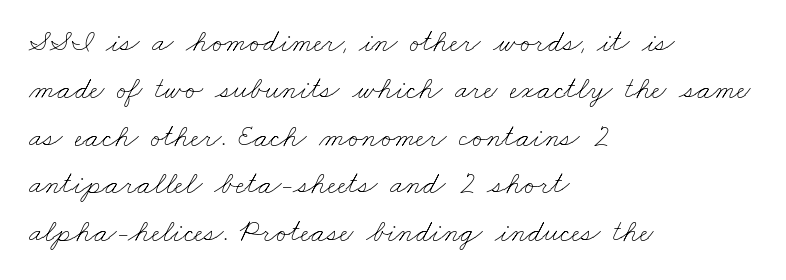
The image shows 31 px thin, wide type; set left-aligned, normal line spacing (1.53x), normal letter spacing, not underlined; low stroke contrast and a small x-height.
